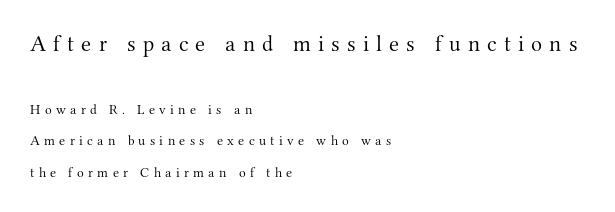
Q: Is the text bold? A: No.
Q: Is the text italic (slanted)? A: No, it is upright.
Q: Is the text underlined? A: No.
Q: How is the paragraph aligned? A: Left-aligned.
Q: Is the spacing between letters normal or unusually wide? A: Unusually wide.
Q: Is the spacing between lines tight, normal or loose? A: Loose.
Q: Which block of text is set in a larger size, the first (top) or the second (bottom)? A: The first (top) one.
